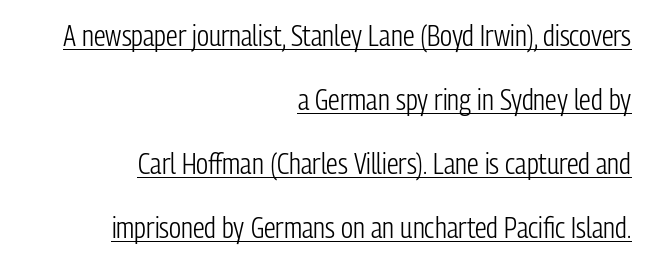
{"serif": "no", "italic": "no", "bold": "no", "weight": "light", "width": "condensed", "stroke_contrast": "low", "x_height": "medium", "monospaced": "no", "underline": "yes", "align": "right", "line_spacing": "loose", "line_spacing_ratio": 2.21, "letter_spacing": "normal", "letter_spacing_em": 0.0, "glyph_px": 29}
